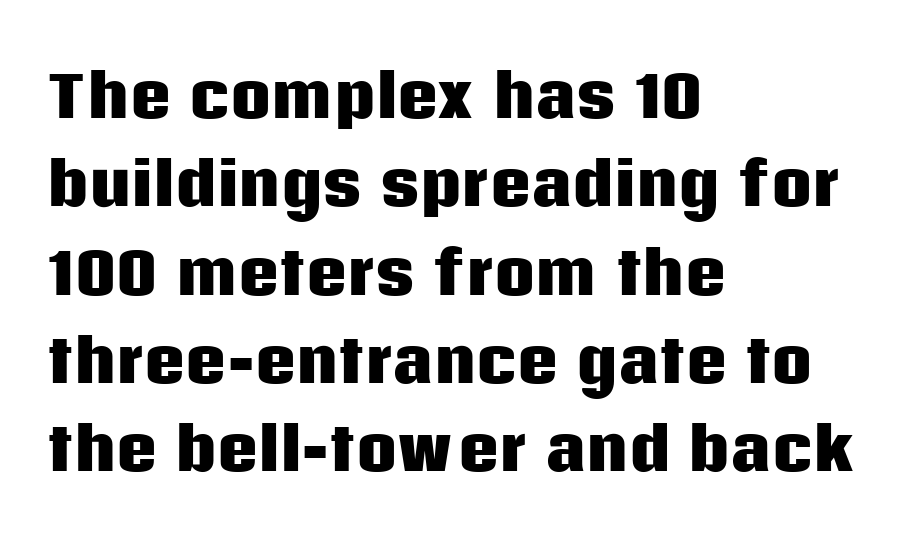
The sample has been set heavy, in full bold. Is there any slant? The stems are plumb. What stands out about the letter spacing? Nothing — it is the standard amount. I'd call this a sans setting — the letters go barefoot. The glyphs are unaccompanied by any horizontal stroke below them.
